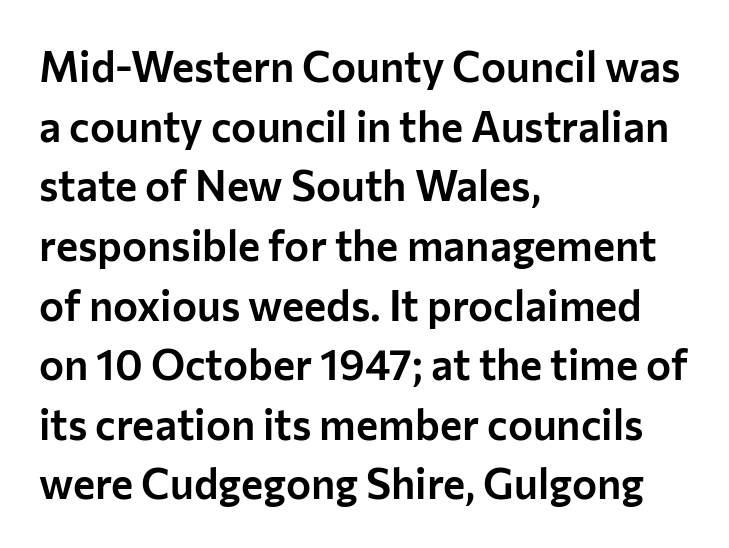
{"serif": "no", "italic": "no", "width": "normal", "stroke_contrast": "low", "x_height": "medium", "monospaced": "no", "underline": "no", "align": "left", "line_spacing": "normal", "line_spacing_ratio": 1.42, "letter_spacing": "normal", "letter_spacing_em": 0.0, "glyph_px": 42}
